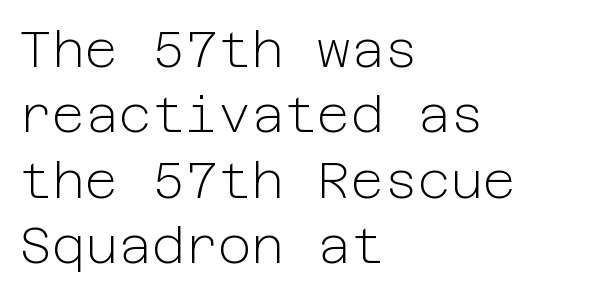
Q: Is the text bold? A: No.
Q: Is the text italic (slanted)? A: No, it is upright.
Q: Is the typeface a serif or a sans-serif typeface? A: Sans-serif.
Q: Is the text underlined? A: No.
Q: How is the paragraph aligned? A: Left-aligned.
Q: Is the spacing between letters normal or unusually wide? A: Normal.
Q: Is the spacing between lines tight, normal or loose? A: Normal.
Q: Width (condensed, normal, or wide)? A: Normal.
Q: Stroke contrast? A: Low.
Q: x-height? A: Medium.
